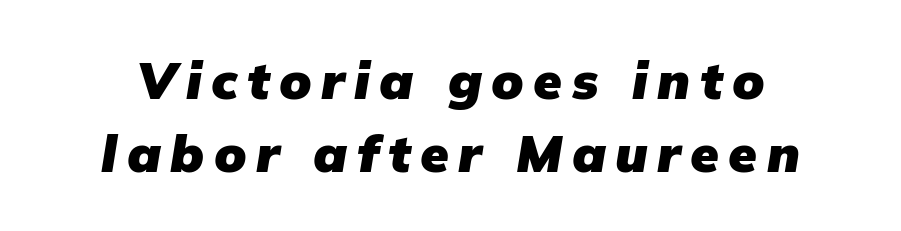
{"italic": "yes", "lean": "right", "slant_degrees": 9, "bold": "yes", "weight": "heavy", "width": "normal", "stroke_contrast": "low", "x_height": "medium", "monospaced": "no", "underline": "no", "line_spacing": "normal", "line_spacing_ratio": 1.4, "glyph_px": 52}
